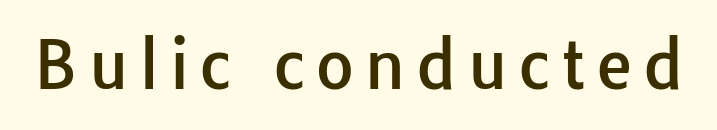
{"serif": "no", "italic": "no", "width": "normal", "stroke_contrast": "low", "x_height": "medium", "monospaced": "no", "underline": "no", "glyph_px": 65}
